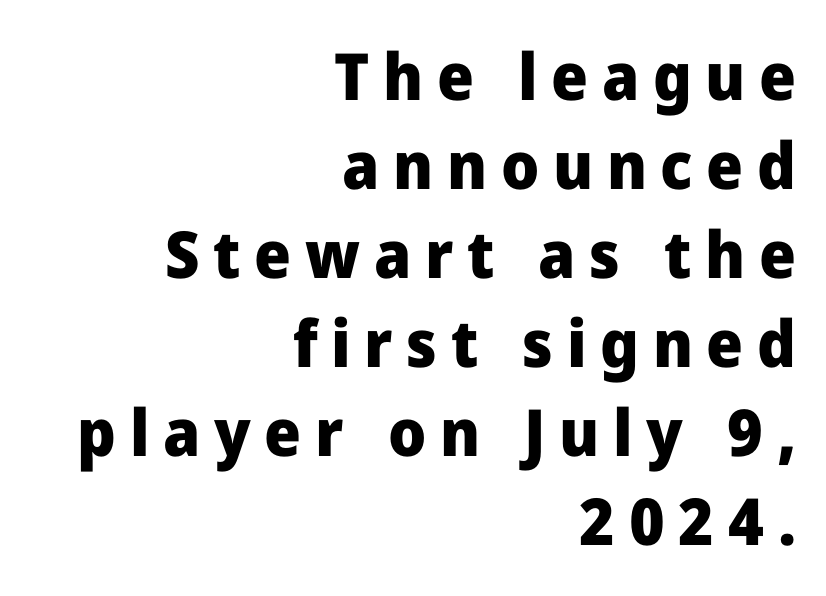
The passage shown has open, widely tracked lettering throughout. Designer's note — italics off, roman on. Interline gaps are of average width in this sample. Strong, thick strokes mark this as bold type. Stroke terminals: plain, sans-serif. This sample has the flowing, uneven cadence of proportional lettering.
